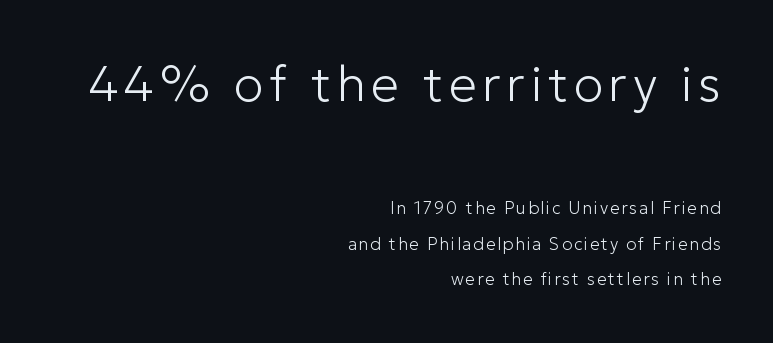
This rendering uses right alignment, leaving the left contour irregular. These lines are rendered in a variable-pitch font. Posture: vertical. Character size in the leading block exceeds that of the trailing block.
